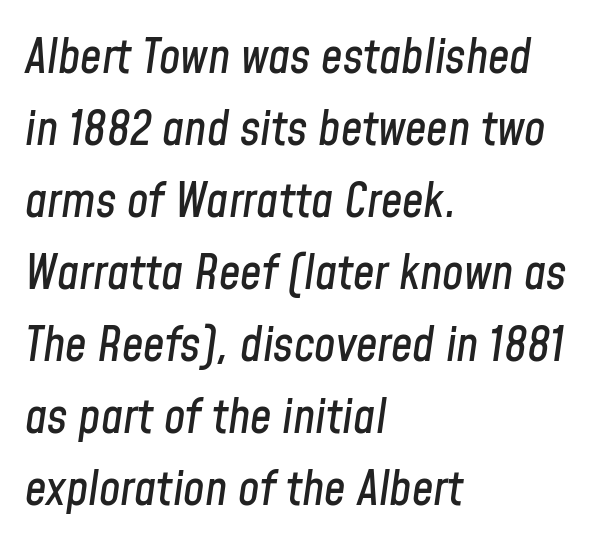
The image shows 48 px condensed type, italic (leaning right); set left-aligned, normal line spacing (1.5x), normal letter spacing, not underlined; low stroke contrast and a medium x-height.
